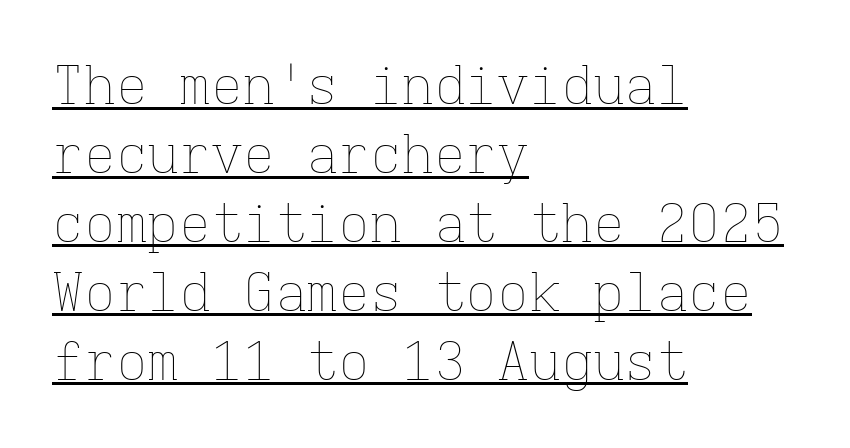
Somebody hit Ctrl+U on this one — the words are underlined. The type is set solid horizontally, with unmodified tracking. The rows are spaced the way most documents space them. The paragraph shown leans on its left margin. A quiet, ordinary-to-light weight characterises the typeface.
